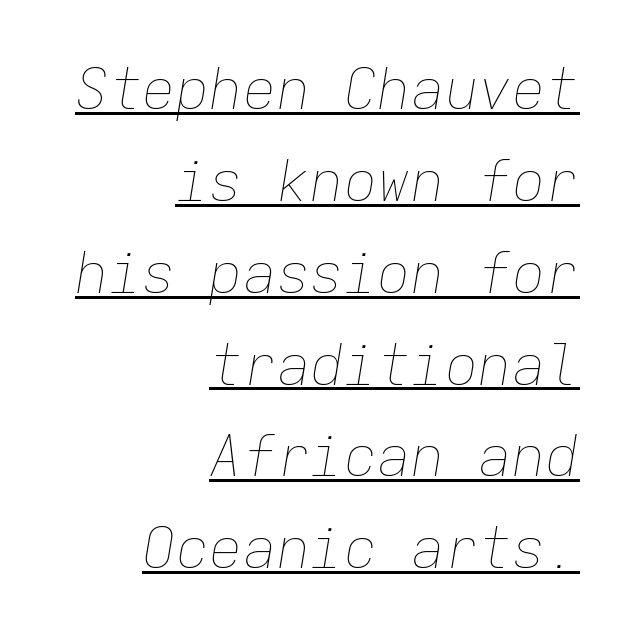
Q: Is the text bold? A: No.
Q: Is the text italic (slanted)? A: Yes, it leans right by about 9 degrees.
Q: Is the text underlined? A: Yes.
Q: How is the paragraph aligned? A: Right-aligned.
Q: Is the spacing between letters normal or unusually wide? A: Normal.
Q: Is the spacing between lines tight, normal or loose? A: Normal.
Q: Width (condensed, normal, or wide)? A: Normal.
Q: Stroke contrast? A: Low.
Q: x-height? A: Medium.
Q: Monospaced? A: Yes.
